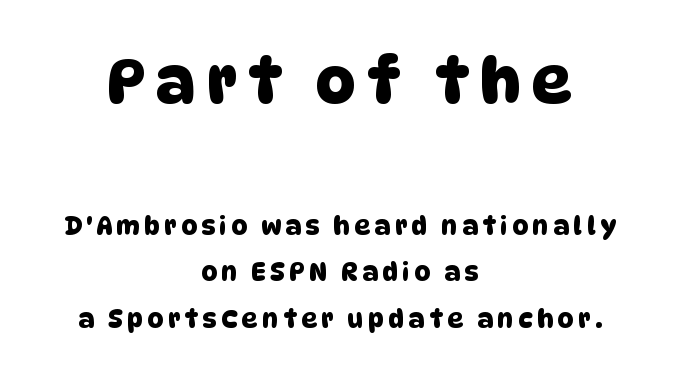
Notice how the passage keeps no hard edge, just a central spine. The letters carry no serifs — their stems end cleanly without finishing strokes. Bare-footed words on every line. The emphasis by scale lands on block number one, above.
